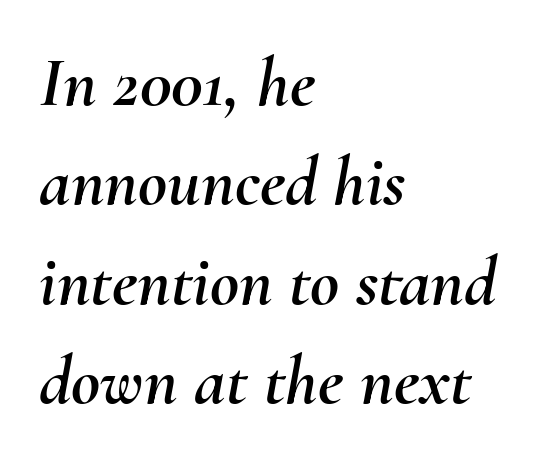
Q: Is the text italic (slanted)? A: Yes, it leans right by about 10 degrees.
Q: Is the text underlined? A: No.
Q: How is the paragraph aligned? A: Left-aligned.
Q: Is the spacing between letters normal or unusually wide? A: Normal.
Q: Is the spacing between lines tight, normal or loose? A: Normal.
Q: Width (condensed, normal, or wide)? A: Normal.
Q: Stroke contrast? A: Medium.
Q: x-height? A: Small.
Q: Monospaced? A: No.
